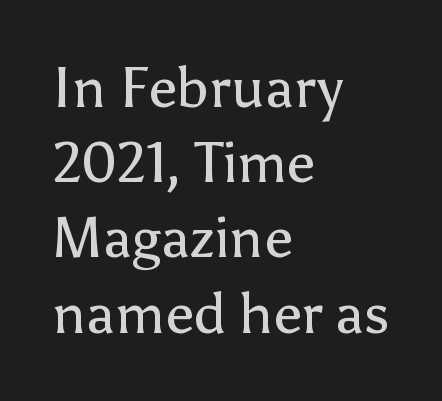
{"serif": "no", "italic": "no", "bold": "no", "weight": "regular", "width": "normal", "stroke_contrast": "low", "x_height": "medium", "monospaced": "no", "underline": "no", "align": "left", "line_spacing": "normal", "line_spacing_ratio": 1.32, "letter_spacing": "normal", "letter_spacing_em": 0.0, "glyph_px": 57}
